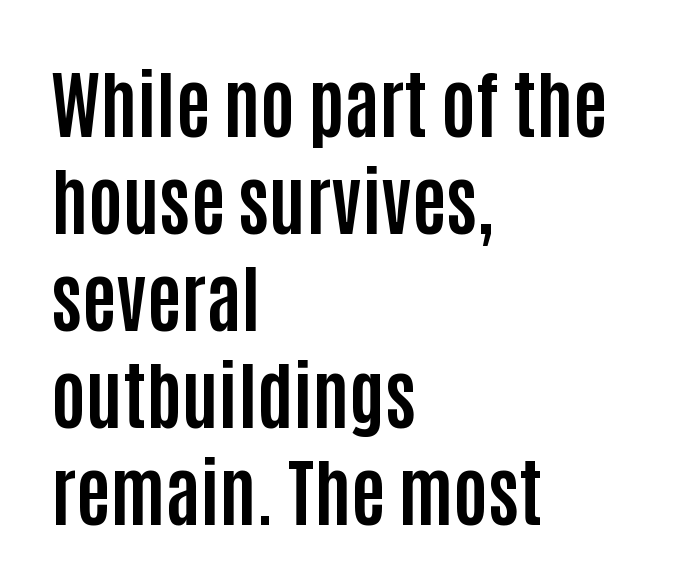
{"serif": "no", "italic": "no", "bold": "yes", "weight": "bold", "width": "condensed", "stroke_contrast": "low", "x_height": "large", "monospaced": "no", "underline": "no", "align": "left", "line_spacing": "normal", "line_spacing_ratio": 1.31, "letter_spacing": "normal", "letter_spacing_em": 0.0, "glyph_px": 74}
